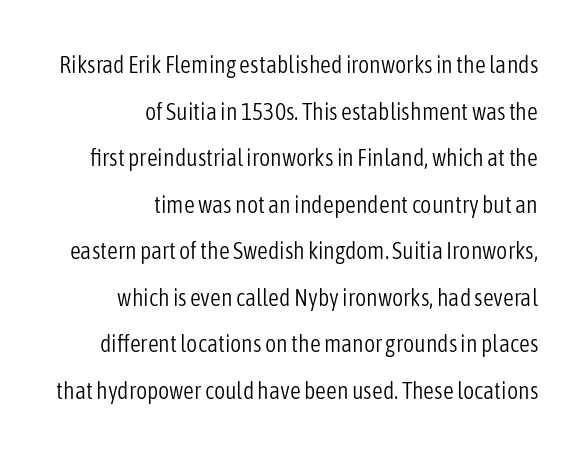
The image shows 24 px text type, upright; set right-aligned, loose line spacing (1.94x), normal letter spacing, not underlined.
